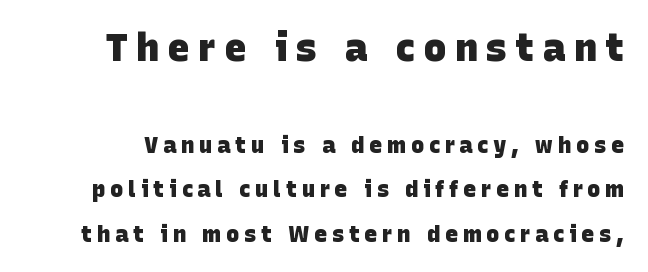
Q: Is the text bold? A: Yes.
Q: Is the typeface a serif or a sans-serif typeface? A: Sans-serif.
Q: Is the text underlined? A: No.
Q: Is the spacing between letters normal or unusually wide? A: Unusually wide.
Q: Is the spacing between lines tight, normal or loose? A: Loose.
Q: Which block of text is set in a larger size, the first (top) or the second (bottom)? A: The first (top) one.
Q: Width (condensed, normal, or wide)? A: Normal.
Q: Stroke contrast? A: Low.
Q: x-height? A: Large.
Q: Monospaced? A: No.
